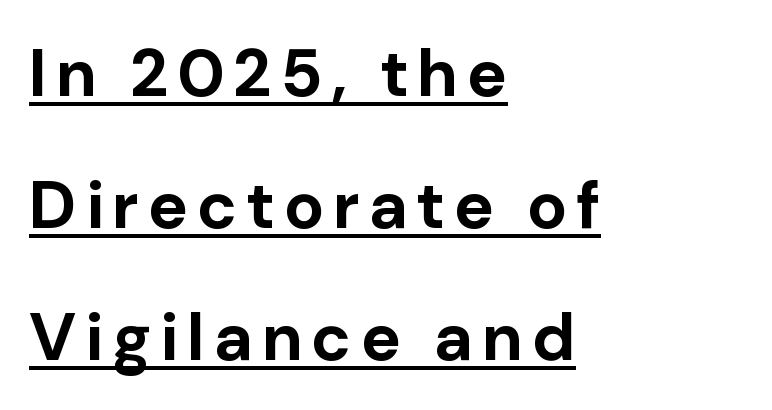
Q: Is the text bold? A: Yes.
Q: Is the text italic (slanted)? A: No, it is upright.
Q: Is the typeface a serif or a sans-serif typeface? A: Sans-serif.
Q: Is the text underlined? A: Yes.
Q: How is the paragraph aligned? A: Left-aligned.
Q: Is the spacing between lines tight, normal or loose? A: Loose.
Q: Width (condensed, normal, or wide)? A: Normal.
Q: Stroke contrast? A: Low.
Q: x-height? A: Medium.
Q: Monospaced? A: No.
